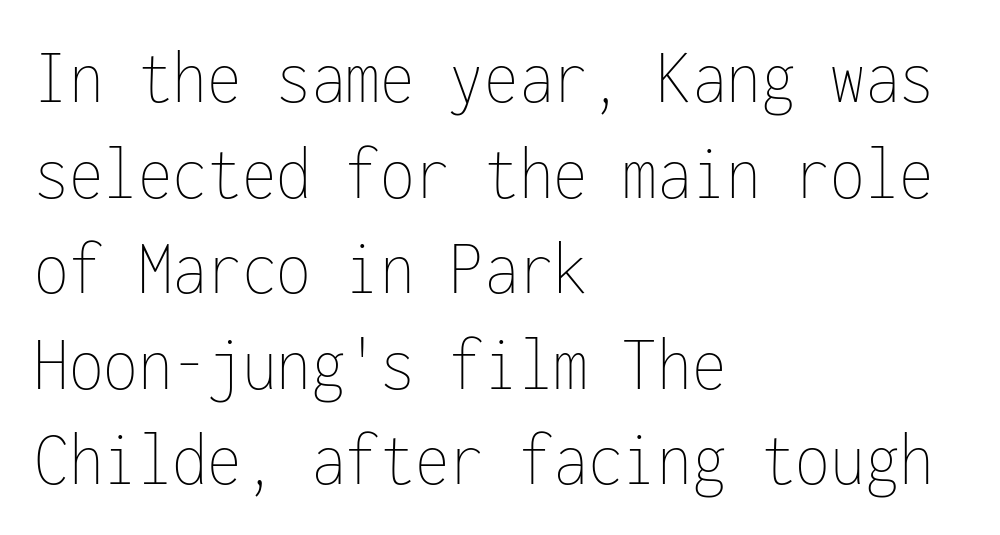
Q: Is the text bold? A: No.
Q: Is the text italic (slanted)? A: No, it is upright.
Q: Is the text underlined? A: No.
Q: How is the paragraph aligned? A: Left-aligned.
Q: Is the spacing between letters normal or unusually wide? A: Normal.
Q: Width (condensed, normal, or wide)? A: Condensed.
Q: Stroke contrast? A: Low.
Q: x-height? A: Medium.
Q: Monospaced? A: Yes.
